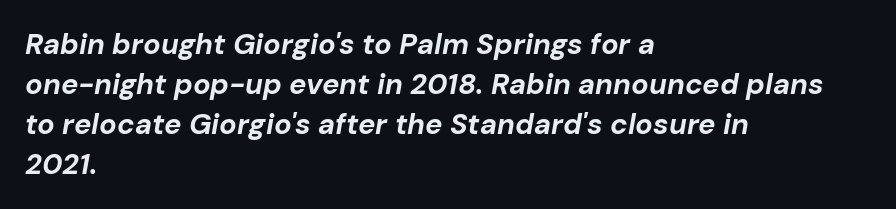
Q: Is the text bold? A: Yes.
Q: Is the text italic (slanted)? A: Yes, it leans right by about 10 degrees.
Q: Is the text underlined? A: No.
Q: How is the paragraph aligned? A: Left-aligned.
Q: Is the spacing between letters normal or unusually wide? A: Normal.
Q: Is the spacing between lines tight, normal or loose? A: Normal.
Q: Width (condensed, normal, or wide)? A: Normal.
Q: Stroke contrast? A: Low.
Q: x-height? A: Medium.
Q: Monospaced? A: No.
